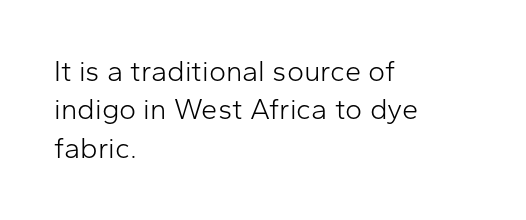
The image shows 29 px light sans-serif type, upright; set left-aligned, normal line spacing (1.32x), normal letter spacing, not underlined; low stroke contrast and a medium x-height.
